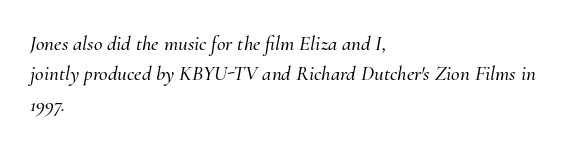
{"italic": "yes", "lean": "right", "slant_degrees": 10, "underline": "no", "align": "left", "line_spacing": "normal", "line_spacing_ratio": 1.45, "letter_spacing": "normal", "letter_spacing_em": 0.0, "glyph_px": 21}
